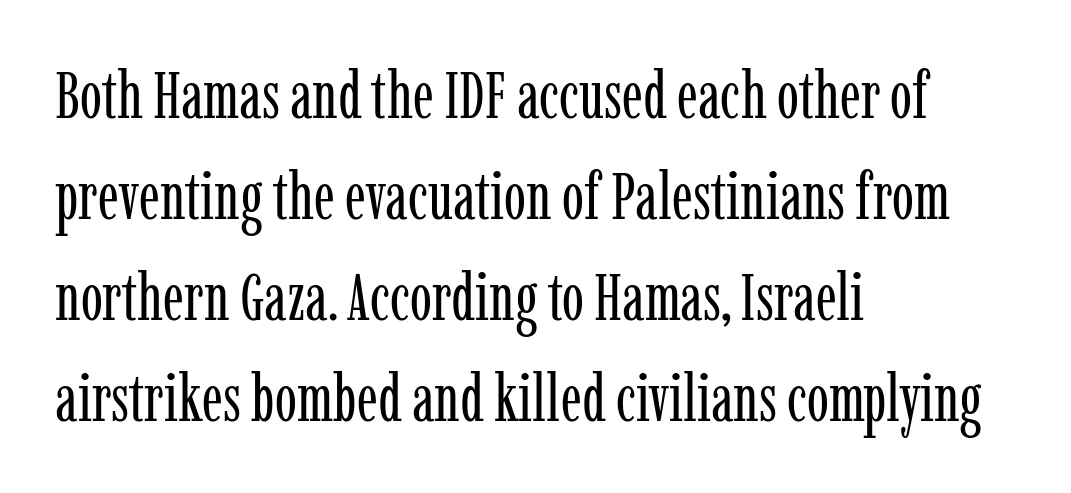
Lines of text with bare space underneath. Looks like regular typesetting: each glyph gets only the width it needs. You can tell from the footed stems that serif type was used. What stands out about the letter spacing? Nothing — it is the standard amount.
